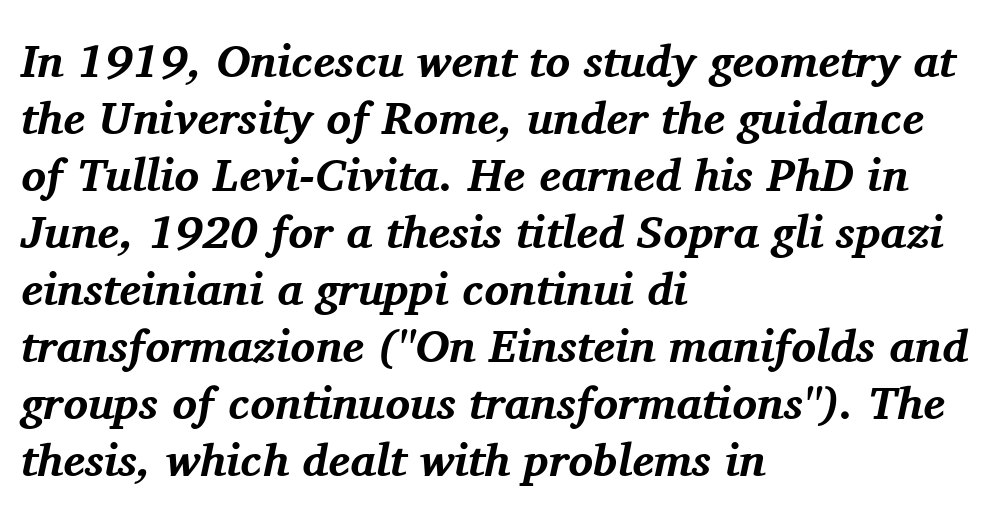
The image shows 46 px bold serif type, italic (leaning right); set left-aligned, line spacing 1.24x, normal letter spacing, not underlined; medium stroke contrast and a medium x-height.
